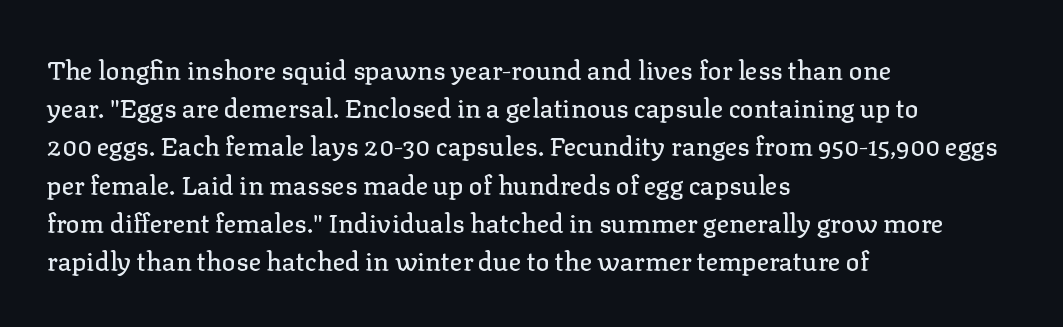
Glance below the letters and you will spot only blank space. Interline gaps are of average width in this sample. The type sits square on the baseline with zero lean. The text block is weighted toward the left margin, trailing off unevenly rightward. These lines keep a tight, regular rhythm from letter to letter.
